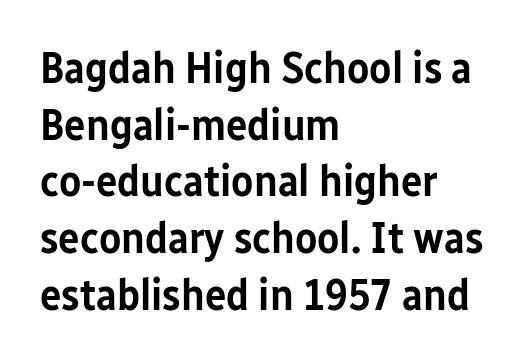
Q: Is the text bold? A: Semi-bold.
Q: Is the text italic (slanted)? A: No, it is upright.
Q: Is the typeface a serif or a sans-serif typeface? A: Sans-serif.
Q: Is the text underlined? A: No.
Q: How is the paragraph aligned? A: Left-aligned.
Q: Is the spacing between letters normal or unusually wide? A: Normal.
Q: Is the spacing between lines tight, normal or loose? A: Normal.
Q: Width (condensed, normal, or wide)? A: Condensed.
Q: Stroke contrast? A: Low.
Q: x-height? A: Medium.
Q: Monospaced? A: No.
